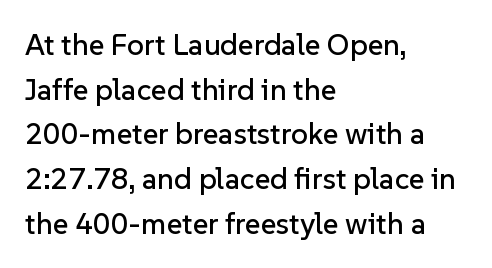
The image shows 30 px sans-serif type, upright; set left-aligned, normal line spacing (1.49x), normal letter spacing, not underlined; low stroke contrast and a medium x-height.
